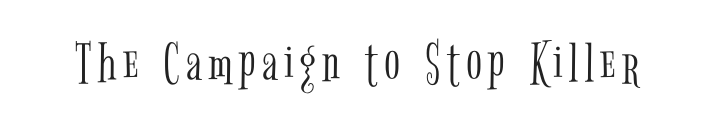
Q: Is the text bold? A: No.
Q: Is the text italic (slanted)? A: No, it is upright.
Q: Is the typeface a serif or a sans-serif typeface? A: Serif.
Q: Is the text underlined? A: No.
Q: Width (condensed, normal, or wide)? A: Condensed.
Q: Stroke contrast? A: Low.
Q: x-height? A: Medium.
Q: Monospaced? A: No.
